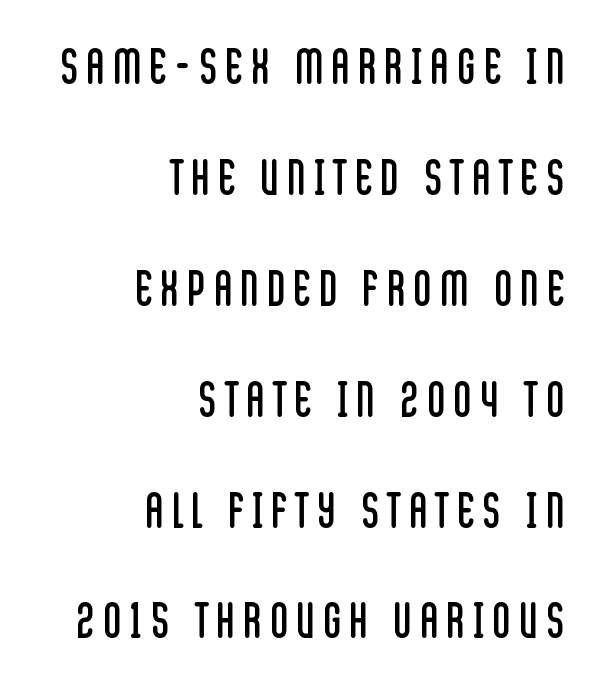
{"serif": "no", "italic": "no", "bold": "no", "weight": "regular", "width": "condensed", "stroke_contrast": "low", "x_height": "large", "monospaced": "no", "underline": "no", "align": "right", "line_spacing": "loose", "line_spacing_ratio": 2.31, "glyph_px": 48}
